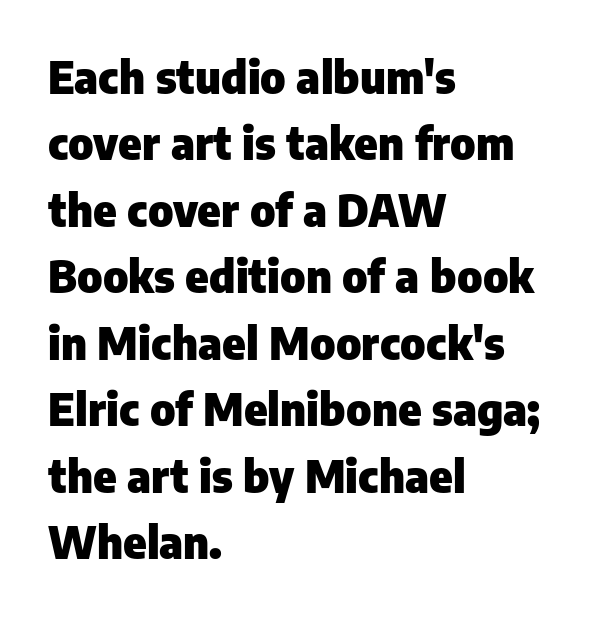
{"serif": "no", "italic": "no", "bold": "yes", "weight": "heavy", "width": "normal", "stroke_contrast": "low", "x_height": "medium", "monospaced": "no", "underline": "no", "align": "left", "line_spacing": "normal", "line_spacing_ratio": 1.51, "letter_spacing": "normal", "letter_spacing_em": 0.0, "glyph_px": 44}
